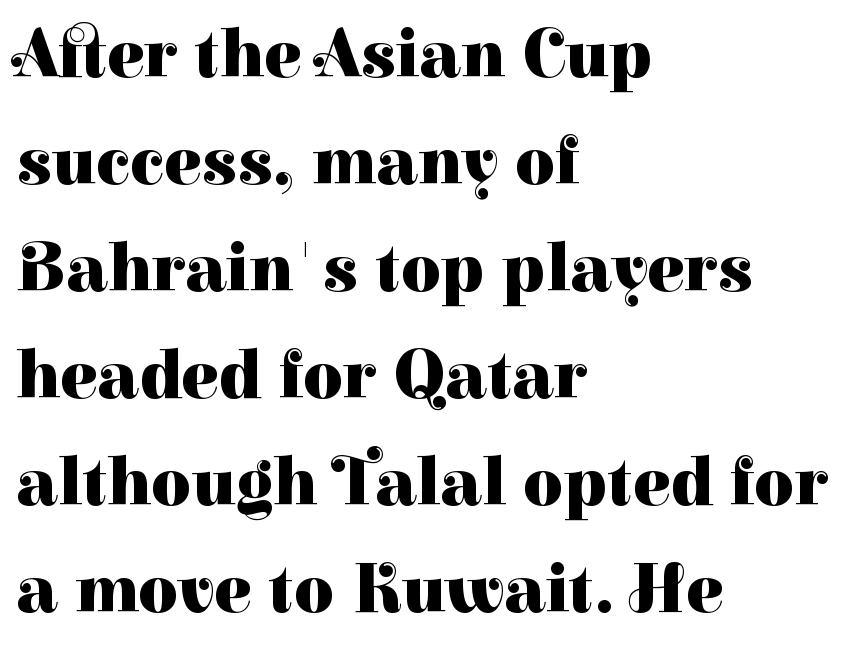
{"serif": "yes", "italic": "no", "bold": "yes", "weight": "heavy", "width": "normal", "stroke_contrast": "high", "x_height": "medium", "monospaced": "no", "underline": "no", "align": "left", "line_spacing": "normal", "line_spacing_ratio": 1.55, "letter_spacing": "normal", "letter_spacing_em": 0.0, "glyph_px": 69}
